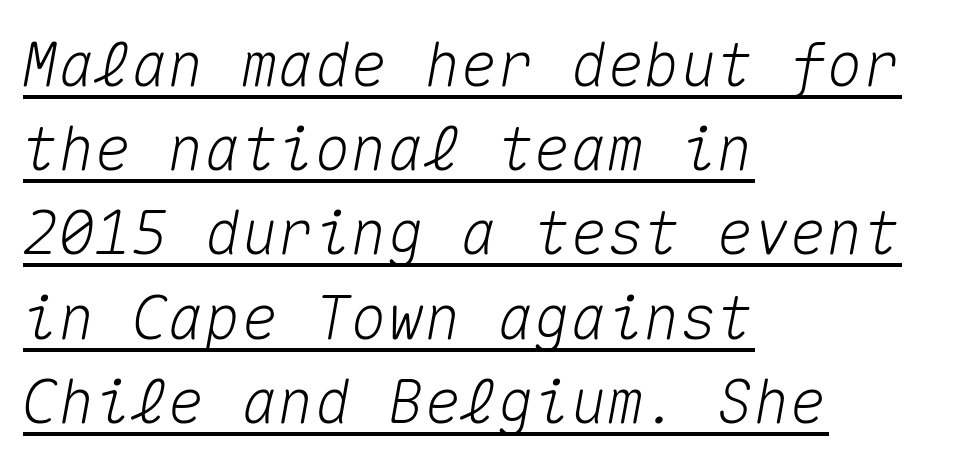
Q: Is the text italic (slanted)? A: Yes, it leans right by about 10 degrees.
Q: Is the text underlined? A: Yes.
Q: How is the paragraph aligned? A: Left-aligned.
Q: Is the spacing between letters normal or unusually wide? A: Normal.
Q: Is the spacing between lines tight, normal or loose? A: Normal.
Q: Width (condensed, normal, or wide)? A: Normal.
Q: Stroke contrast? A: Medium.
Q: x-height? A: Medium.
Q: Monospaced? A: Yes.
